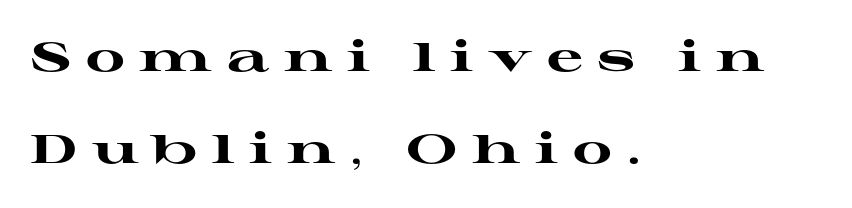
{"serif": "yes", "italic": "no", "bold": "yes", "weight": "heavy", "width": "wide", "stroke_contrast": "high", "x_height": "medium", "monospaced": "no", "underline": "no", "align": "left", "line_spacing": "loose", "line_spacing_ratio": 2.31, "letter_spacing": "wide", "letter_spacing_em": 0.37, "glyph_px": 40}
